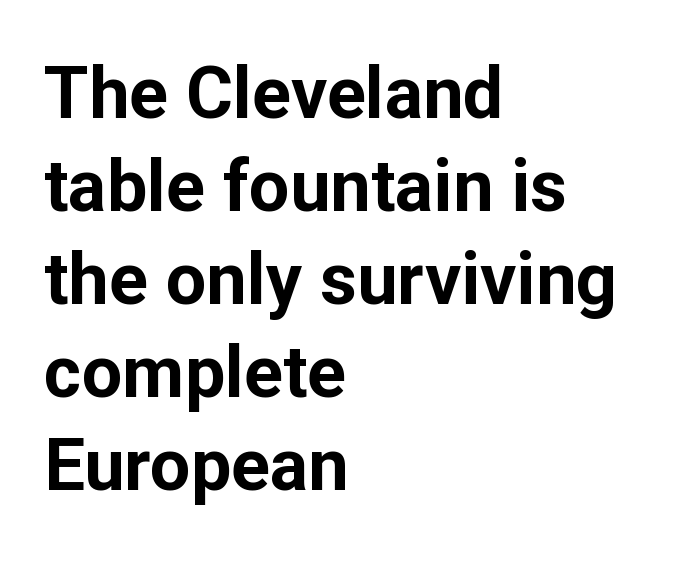
Q: Is the text bold? A: Yes.
Q: Is the text italic (slanted)? A: No, it is upright.
Q: Is the typeface a serif or a sans-serif typeface? A: Sans-serif.
Q: Is the text underlined? A: No.
Q: How is the paragraph aligned? A: Left-aligned.
Q: Is the spacing between letters normal or unusually wide? A: Normal.
Q: Is the spacing between lines tight, normal or loose? A: Normal.
Q: Width (condensed, normal, or wide)? A: Normal.
Q: Stroke contrast? A: Low.
Q: x-height? A: Medium.
Q: Monospaced? A: No.
